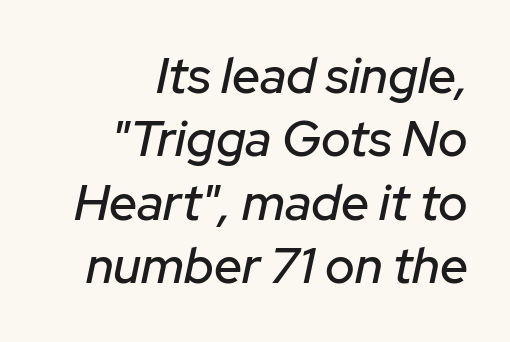
Typeset ragged left — the right edge is the straight one. Looks like regular typesetting: each glyph gets only the width it needs. Check under the words: just untouched page. What stands out about the letter spacing? Nothing — it is the standard amount. A typesetter would call this leading conventional body-copy spacing. The axis of the letterforms is tilted away from vertical.
